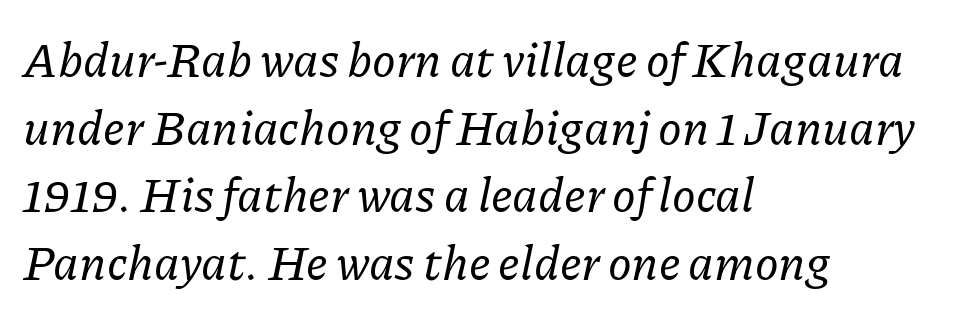
{"serif": "yes", "italic": "yes", "lean": "right", "slant_degrees": 11, "width": "normal", "stroke_contrast": "low", "x_height": "medium", "monospaced": "no", "underline": "no", "align": "left", "line_spacing": "normal", "line_spacing_ratio": 1.41, "letter_spacing": "normal", "letter_spacing_em": 0.0, "glyph_px": 48}
